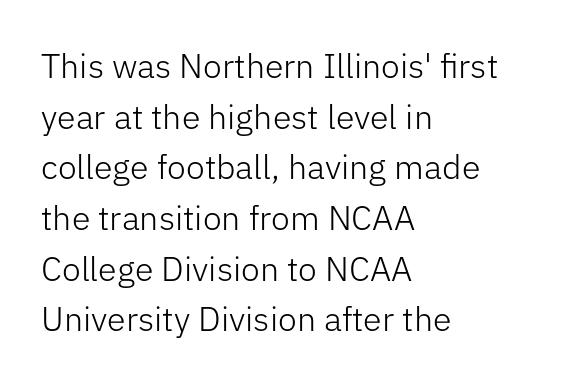
{"serif": "no", "italic": "no", "bold": "no", "weight": "light", "width": "normal", "stroke_contrast": "low", "x_height": "medium", "monospaced": "no", "underline": "no", "align": "left", "line_spacing": "normal", "line_spacing_ratio": 1.49, "letter_spacing": "normal", "letter_spacing_em": 0.0, "glyph_px": 34}
